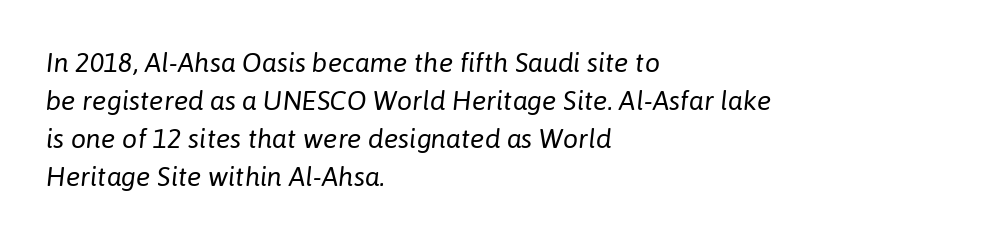
Q: Is the text bold? A: No.
Q: Is the text italic (slanted)? A: Yes, it leans right by about 6 degrees.
Q: Is the text underlined? A: No.
Q: How is the paragraph aligned? A: Left-aligned.
Q: Is the spacing between letters normal or unusually wide? A: Normal.
Q: Is the spacing between lines tight, normal or loose? A: Normal.
